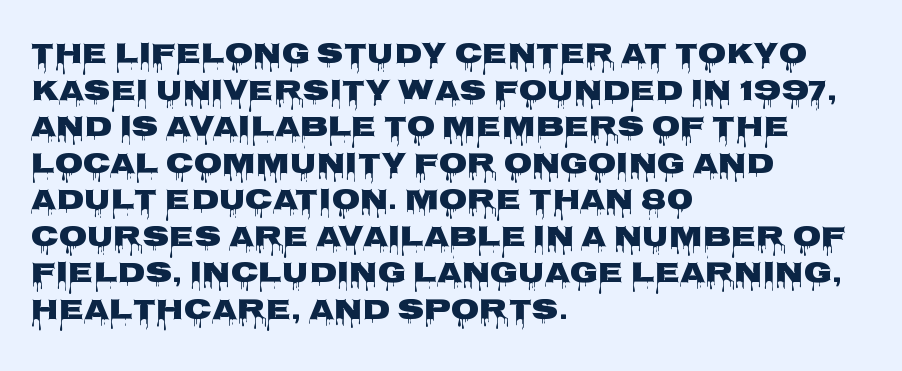
{"serif": "no", "italic": "no", "bold": "yes", "weight": "heavy", "width": "wide", "stroke_contrast": "low", "x_height": "large", "monospaced": "no", "underline": "no", "align": "left", "line_spacing": "normal", "line_spacing_ratio": 1.26, "letter_spacing": "normal", "letter_spacing_em": 0.0, "glyph_px": 29}
